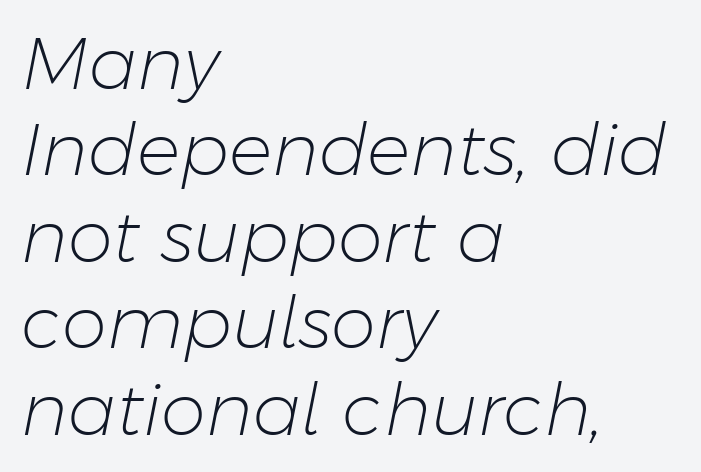
The image shows 72 px light type, italic (leaning right); set left-aligned, line spacing 1.2x, normal letter spacing, not underlined; low stroke contrast and a medium x-height.
